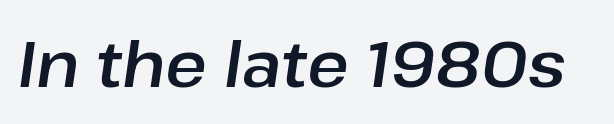
{"italic": "yes", "lean": "right", "slant_degrees": 8, "width": "normal", "stroke_contrast": "low", "x_height": "medium", "monospaced": "no", "underline": "no", "letter_spacing": "normal", "letter_spacing_em": 0.0, "glyph_px": 64}
